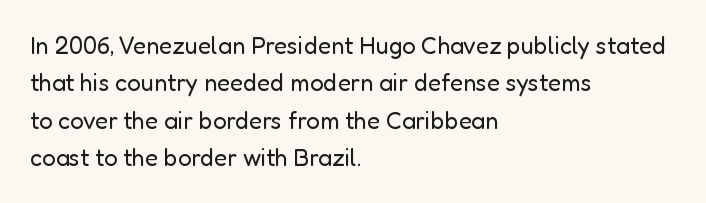
{"italic": "no", "bold": "no", "underline": "no", "align": "left", "line_spacing": "normal", "line_spacing_ratio": 1.56, "letter_spacing": "normal", "letter_spacing_em": 0.0, "glyph_px": 24}
